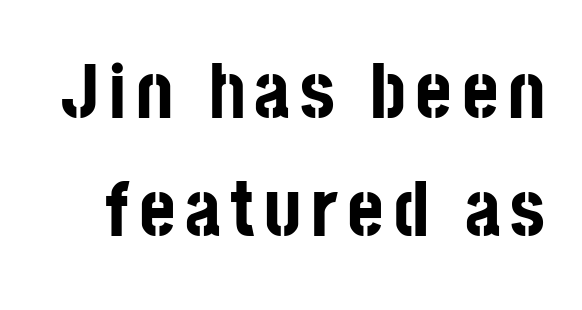
{"serif": "no", "italic": "no", "bold": "yes", "weight": "bold", "width": "condensed", "stroke_contrast": "low", "x_height": "large", "monospaced": "no", "underline": "no", "line_spacing": "normal", "line_spacing_ratio": 1.51, "glyph_px": 78}
